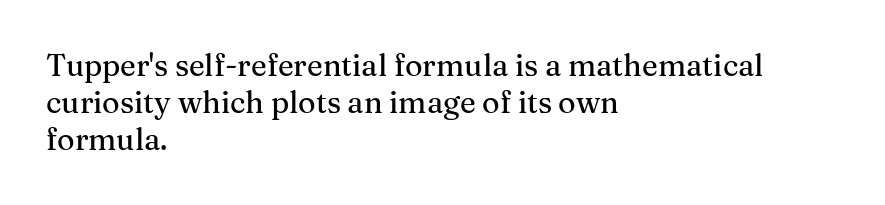
Q: Is the text italic (slanted)? A: No, it is upright.
Q: Is the typeface a serif or a sans-serif typeface? A: Serif.
Q: Is the text underlined? A: No.
Q: How is the paragraph aligned? A: Left-aligned.
Q: Is the spacing between letters normal or unusually wide? A: Normal.
Q: Width (condensed, normal, or wide)? A: Normal.
Q: Stroke contrast? A: Medium.
Q: x-height? A: Medium.
Q: Monospaced? A: No.
